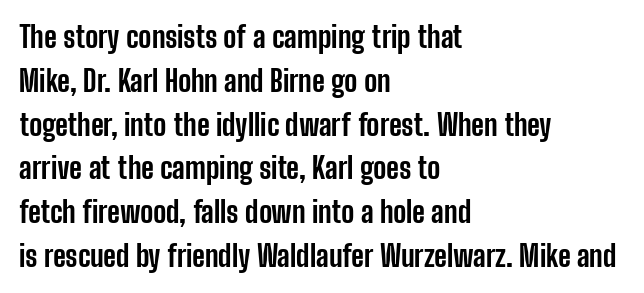
{"serif": "no", "italic": "no", "bold": "yes", "weight": "bold", "width": "condensed", "stroke_contrast": "low", "x_height": "medium", "monospaced": "no", "underline": "no", "align": "left", "line_spacing": "normal", "line_spacing_ratio": 1.51, "letter_spacing": "normal", "letter_spacing_em": 0.0, "glyph_px": 29}
